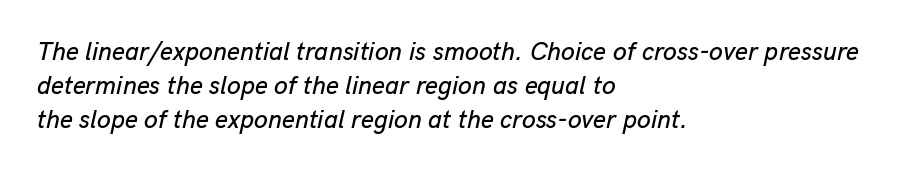
The image shows 25 px text type, italic (leaning right); set left-aligned, normal line spacing (1.37x), normal letter spacing, not underlined.
